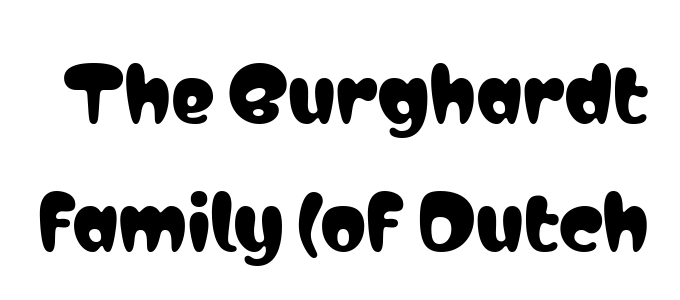
Q: Is the text italic (slanted)? A: No, it is upright.
Q: Is the typeface a serif or a sans-serif typeface? A: Sans-serif.
Q: Is the text underlined? A: No.
Q: Is the spacing between letters normal or unusually wide? A: Normal.
Q: Width (condensed, normal, or wide)? A: Condensed.
Q: Stroke contrast? A: Low.
Q: x-height? A: Medium.
Q: Monospaced? A: No.
